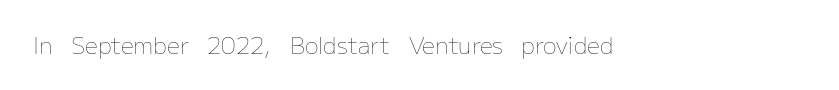
The image shows 23 px text type, upright; set normal letter spacing, not underlined.
